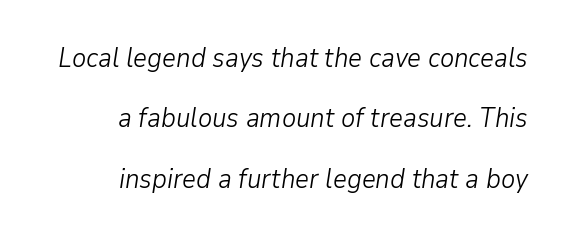
{"italic": "yes", "lean": "right", "slant_degrees": 9, "bold": "no", "underline": "no", "align": "right", "line_spacing": "loose", "line_spacing_ratio": 2.24, "letter_spacing": "normal", "letter_spacing_em": 0.0, "glyph_px": 27}
